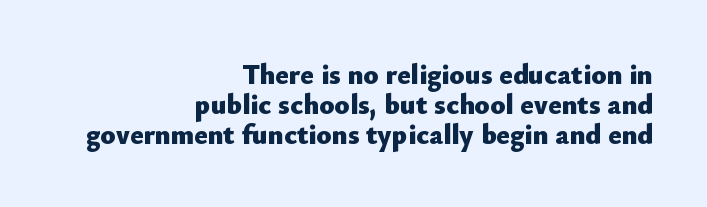
Q: Is the text bold? A: Yes.
Q: Is the text italic (slanted)? A: No, it is upright.
Q: Is the typeface a serif or a sans-serif typeface? A: Sans-serif.
Q: Is the text underlined? A: No.
Q: How is the paragraph aligned? A: Right-aligned.
Q: Is the spacing between letters normal or unusually wide? A: Normal.
Q: Is the spacing between lines tight, normal or loose? A: Tight.
Q: Width (condensed, normal, or wide)? A: Normal.
Q: Stroke contrast? A: Low.
Q: x-height? A: Small.
Q: Monospaced? A: No.
